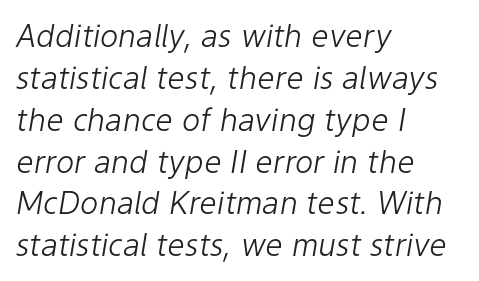
{"italic": "yes", "lean": "right", "slant_degrees": 9, "bold": "no", "weight": "light", "width": "normal", "stroke_contrast": "low", "x_height": "medium", "monospaced": "no", "underline": "no", "align": "left", "line_spacing": "normal", "line_spacing_ratio": 1.35, "letter_spacing": "normal", "letter_spacing_em": 0.0, "glyph_px": 31}
